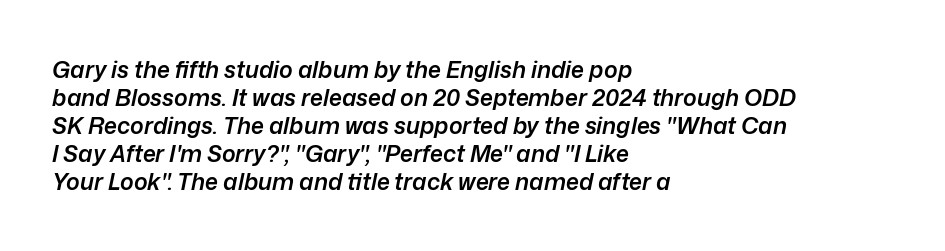
The image shows 23 px text type, italic (leaning right); set left-aligned, line spacing 1.22x, normal letter spacing, not underlined.
